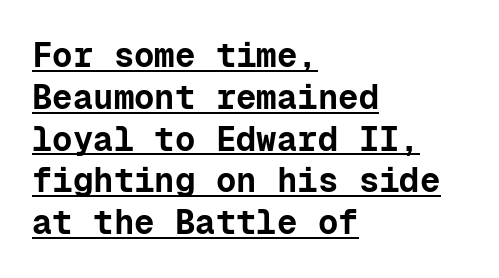
The image shows 34 px bold sans-serif type, upright, monospaced; set left-aligned, line spacing 1.23x, normal letter spacing, underlined; low stroke contrast and a medium x-height.
